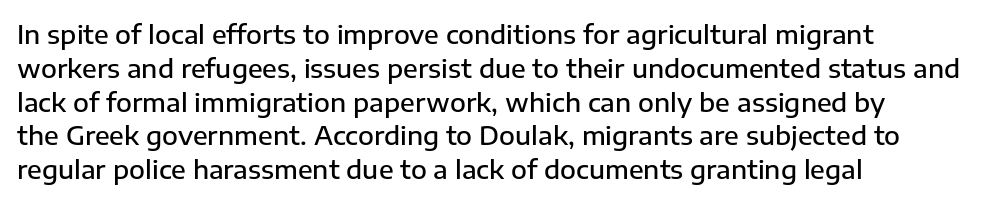
Q: Is the text bold? A: Semi-bold.
Q: Is the text italic (slanted)? A: No, it is upright.
Q: Is the text underlined? A: No.
Q: How is the paragraph aligned? A: Left-aligned.
Q: Is the spacing between letters normal or unusually wide? A: Normal.
Q: Is the spacing between lines tight, normal or loose? A: Normal.
